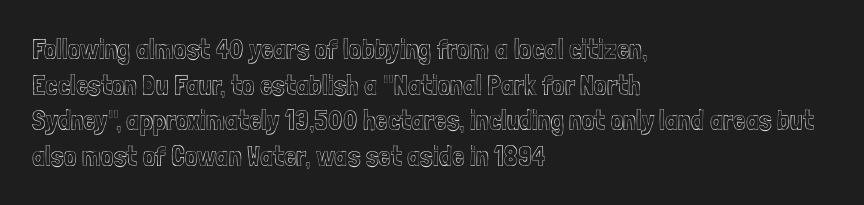
The image shows 28 px condensed type, upright; set left-aligned, normal line spacing (1.27x), normal letter spacing, not underlined; a medium x-height.
